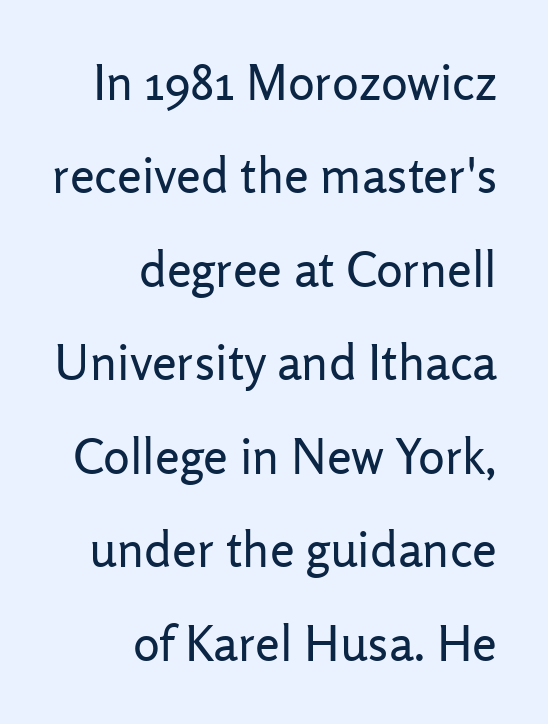
This rendering leaves character spacing at its baseline value. Bold? No — there's no thickening of the strokes. The space directly below the letters is spotless. Right-aligned paragraph, ragged on the left. A typesetter would call this proportional, since set widths differ per character. The passage shown is typeset with a sans-serif family.
